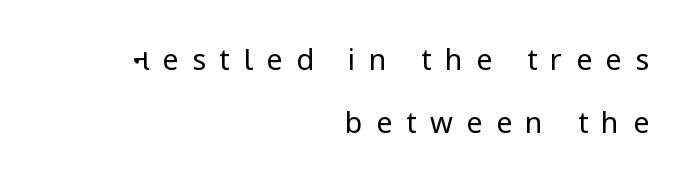
{"serif": "no", "italic": "no", "bold": "no", "weight": "regular", "width": "condensed", "stroke_contrast": "low", "x_height": "large", "monospaced": "no", "underline": "no", "align": "right", "line_spacing": "loose", "line_spacing_ratio": 2.18, "letter_spacing": "wide", "letter_spacing_em": 0.46, "glyph_px": 29}
